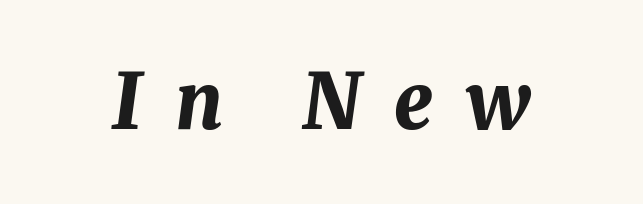
The image shows 77 px bold type, italic (leaning right); set unusually wide letter spacing (+0.42 em), not underlined; medium stroke contrast and a medium x-height.
